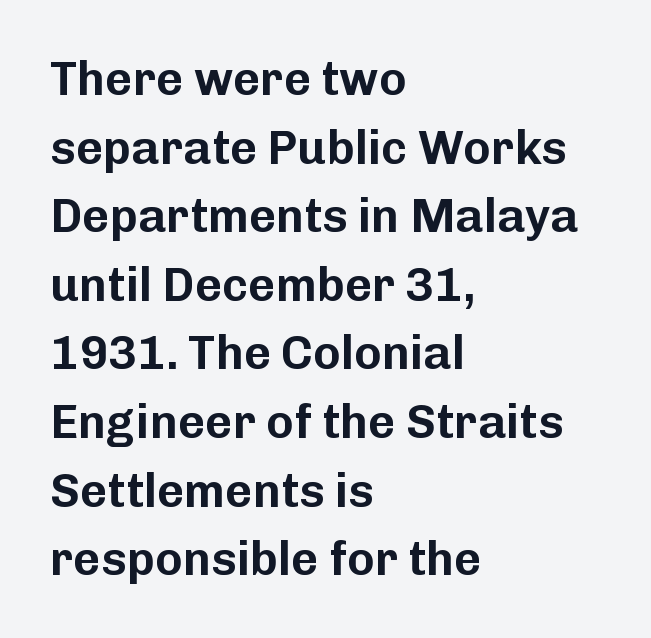
The image shows 47 px sans-serif type, upright; set left-aligned, normal line spacing (1.46x), normal letter spacing, not underlined; low stroke contrast and a medium x-height.
